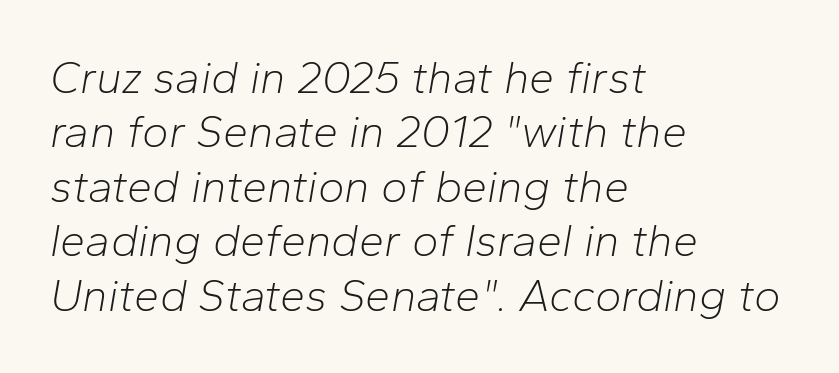
{"italic": "yes", "lean": "right", "slant_degrees": 10, "bold": "no", "weight": "light", "width": "normal", "stroke_contrast": "low", "x_height": "medium", "monospaced": "no", "underline": "no", "align": "left", "line_spacing_ratio": 1.21, "letter_spacing": "normal", "letter_spacing_em": 0.0, "glyph_px": 45}
